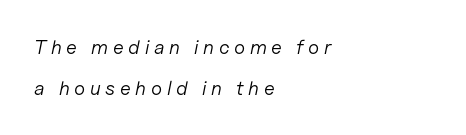
Underlining? Definitely not there. Caption: expanded tracking, letters set apart. Emphasis-style slanted type is in use. Leading: increased. These lines are set flush left with a ragged right edge. This is not heavy type; no bold has been used.
